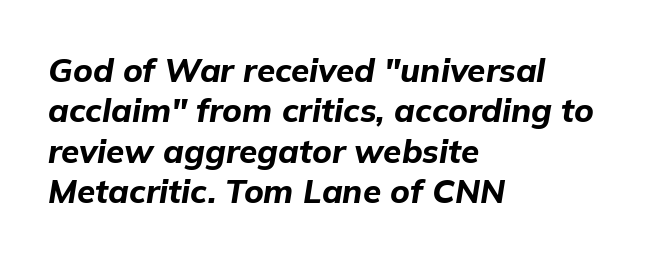
The face used here is proportionally spaced, like ordinary book or web type. If you drew a line through each stem, it would be angled. In terms of letterspacing, this is plain default setting. Notice how thick the strokes are: this is what a full bold looks like. The paragraph has a hard left edge and a soft right edge.
